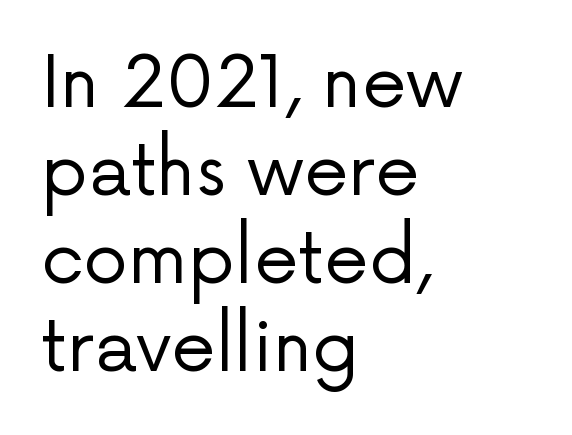
Q: Is the text bold? A: No.
Q: Is the text italic (slanted)? A: No, it is upright.
Q: Is the typeface a serif or a sans-serif typeface? A: Sans-serif.
Q: Is the text underlined? A: No.
Q: How is the paragraph aligned? A: Left-aligned.
Q: Is the spacing between letters normal or unusually wide? A: Normal.
Q: Width (condensed, normal, or wide)? A: Normal.
Q: Stroke contrast? A: Low.
Q: x-height? A: Medium.
Q: Monospaced? A: No.
